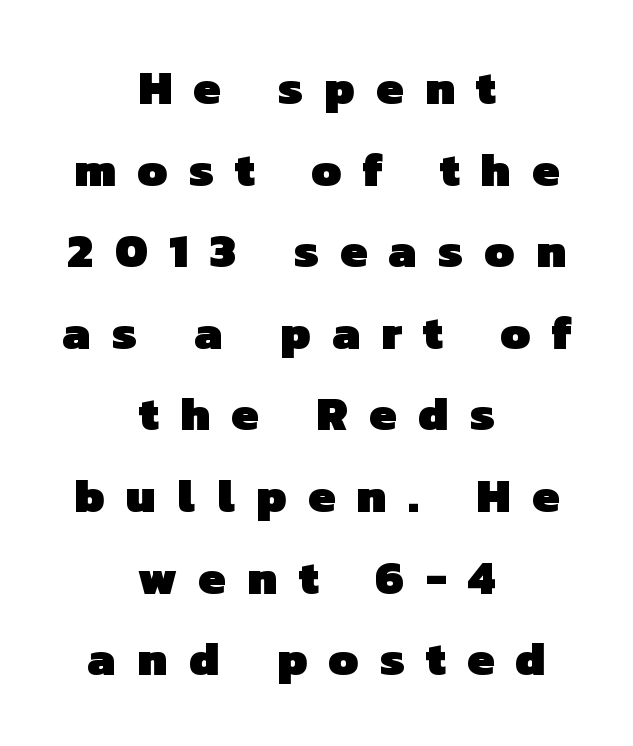
Q: Is the text bold? A: Yes.
Q: Is the typeface a serif or a sans-serif typeface? A: Sans-serif.
Q: Is the text underlined? A: No.
Q: How is the paragraph aligned? A: Centered.
Q: Is the spacing between letters normal or unusually wide? A: Unusually wide.
Q: Is the spacing between lines tight, normal or loose? A: Normal.
Q: Width (condensed, normal, or wide)? A: Normal.
Q: Stroke contrast? A: Low.
Q: x-height? A: Medium.
Q: Monospaced? A: No.
